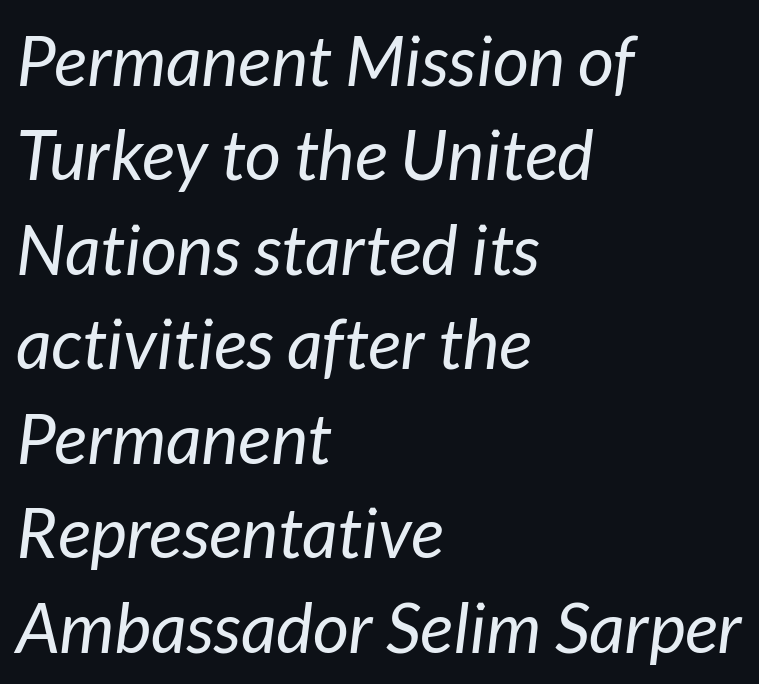
{"italic": "yes", "lean": "right", "slant_degrees": 7, "bold": "no", "weight": "regular", "width": "normal", "stroke_contrast": "low", "x_height": "medium", "monospaced": "no", "underline": "no", "align": "left", "line_spacing": "normal", "line_spacing_ratio": 1.35, "letter_spacing": "normal", "letter_spacing_em": 0.0, "glyph_px": 70}
